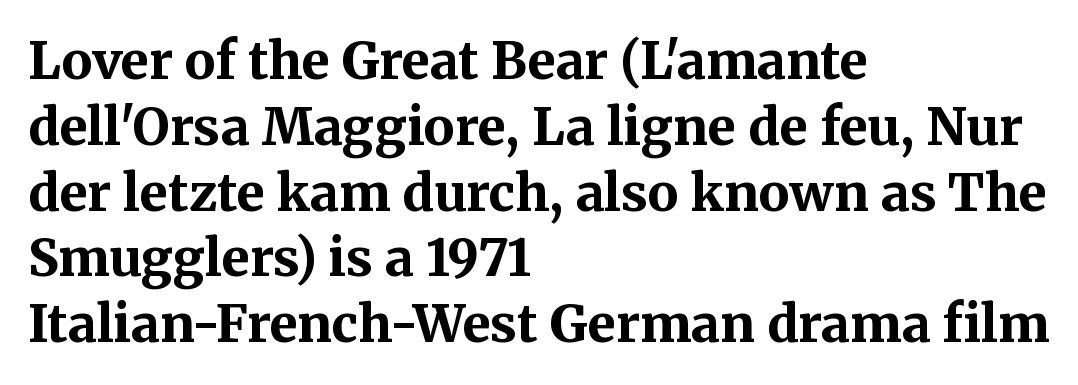
{"serif": "yes", "italic": "no", "bold": "yes", "weight": "bold", "width": "normal", "stroke_contrast": "medium", "x_height": "medium", "monospaced": "no", "underline": "no", "align": "left", "line_spacing": "normal", "line_spacing_ratio": 1.29, "letter_spacing": "normal", "letter_spacing_em": 0.0, "glyph_px": 51}
